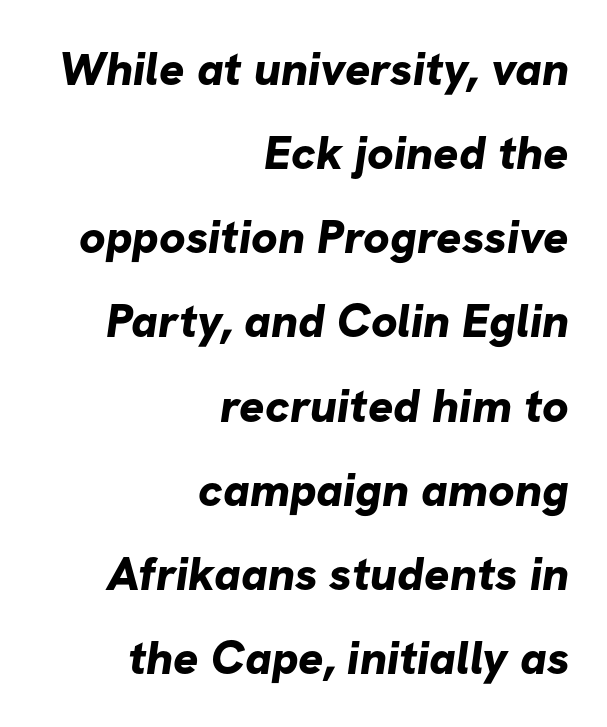
The image shows 47 px bold sans-serif type; set right-aligned, line spacing 1.79x, normal letter spacing, not underlined; low stroke contrast and a medium x-height.
